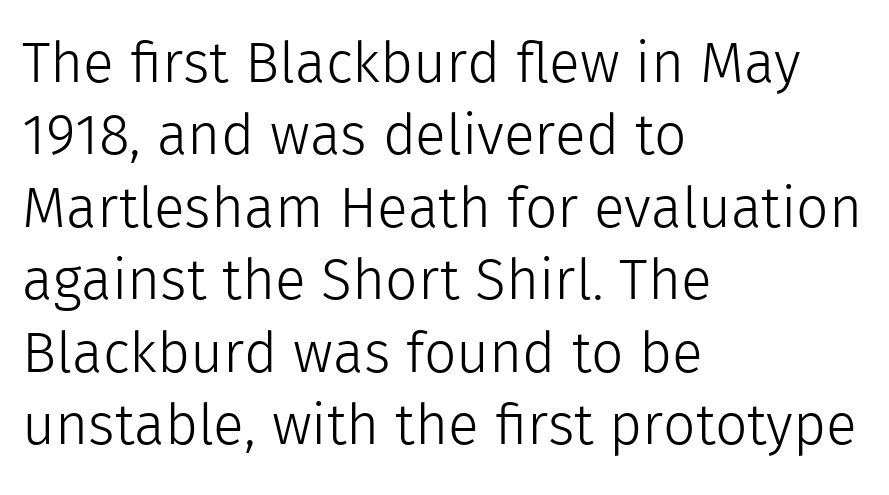
Q: Is the text bold? A: No.
Q: Is the text italic (slanted)? A: No, it is upright.
Q: Is the typeface a serif or a sans-serif typeface? A: Sans-serif.
Q: Is the text underlined? A: No.
Q: How is the paragraph aligned? A: Left-aligned.
Q: Is the spacing between letters normal or unusually wide? A: Normal.
Q: Is the spacing between lines tight, normal or loose? A: Normal.
Q: Width (condensed, normal, or wide)? A: Normal.
Q: x-height? A: Medium.
Q: Monospaced? A: No.
